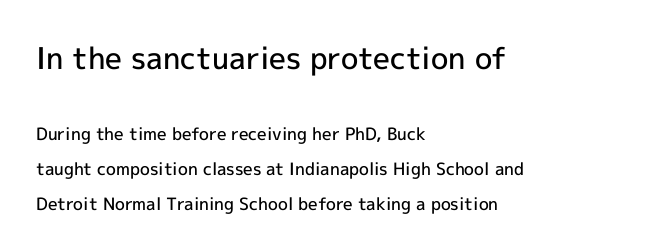
The image shows 30 px semibold sans-serif type, upright; set left-aligned, loose line spacing (2.04x), normal letter spacing, not underlined; the first (top) block is 1.76x larger; a medium x-height.
